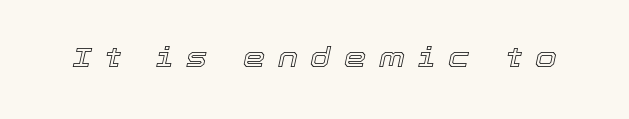
Character widths vary here, with narrow letters taking less room than wide ones. Type without underlining. Slanted lettering throughout. Compared with typical body copy, the letter spacing here is much looser.
